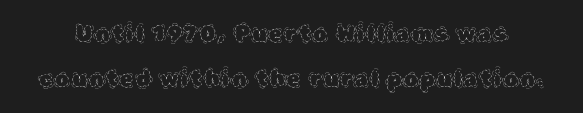
The font sits on the lighter half of the weight spectrum, regular included. Upright lettering throughout. Summary of vertical rhythm: relaxed, with wide interline spacing. The string is rendered with underlining switched off.
